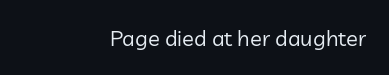
The image shows 22 px text type, upright; set right-aligned, normal letter spacing, not underlined.
